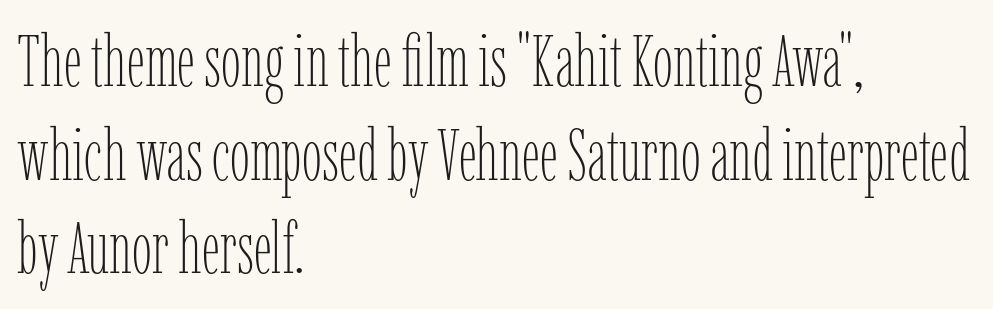
Stroke mass is kept to a normal reading level or below. What's the leading like? Ordinary, nothing unusual. Standard letterfit; no display-style spreading of the glyphs. Honestly, there is no underline to notice here at all. Ordinary non-slanted type is in use. This rendering uses left alignment, leaving the right contour irregular.
